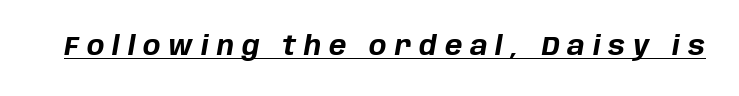
The image shows 26 px bold type, italic (leaning right); set unusually wide letter spacing (+0.31 em), underlined.
